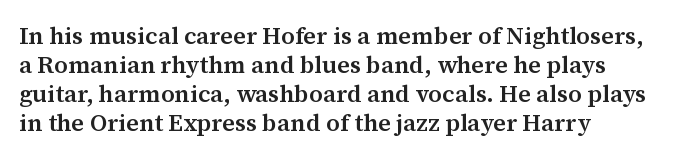
The image shows 24 px text type, upright; set left-aligned, line spacing 1.21x, normal letter spacing, not underlined.
